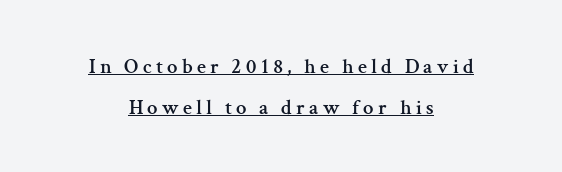
{"italic": "no", "underline": "yes", "align": "center", "line_spacing": "loose", "line_spacing_ratio": 1.96, "letter_spacing": "wide", "letter_spacing_em": 0.2, "glyph_px": 21}
